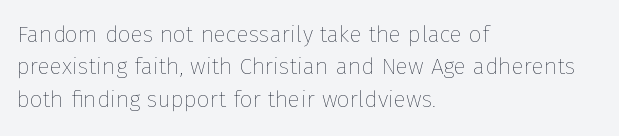
The tracking reads as untouched default to a designer's eye. Layout note: lines flush left. Students, observe: this is what conventionally led text looks like. Underline: absent.
